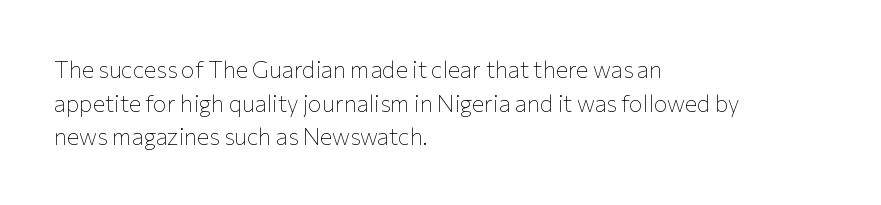
What stands out about the letter spacing? Nothing — it is the standard amount. Type without underlining. You can tell it's not italic because the verticals are truly vertical. Is there much room between lines? A standard amount, neither cramped nor airy.
